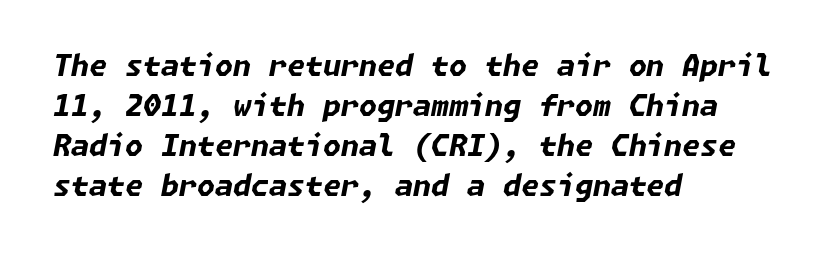
Q: Is the text bold? A: Yes.
Q: Is the text italic (slanted)? A: Yes, it leans right by about 11 degrees.
Q: Is the text underlined? A: No.
Q: How is the paragraph aligned? A: Left-aligned.
Q: Is the spacing between letters normal or unusually wide? A: Normal.
Q: Is the spacing between lines tight, normal or loose? A: Normal.
Q: Width (condensed, normal, or wide)? A: Normal.
Q: Stroke contrast? A: Low.
Q: x-height? A: Medium.
